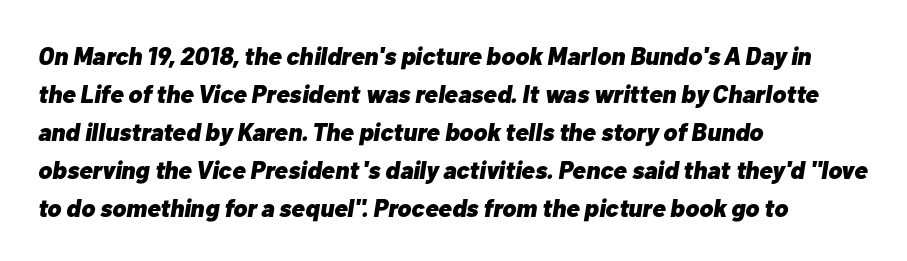
Q: Is the text bold? A: Yes.
Q: Is the text italic (slanted)? A: Yes, it leans right by about 10 degrees.
Q: Is the text underlined? A: No.
Q: How is the paragraph aligned? A: Left-aligned.
Q: Is the spacing between letters normal or unusually wide? A: Normal.
Q: Is the spacing between lines tight, normal or loose? A: Normal.
